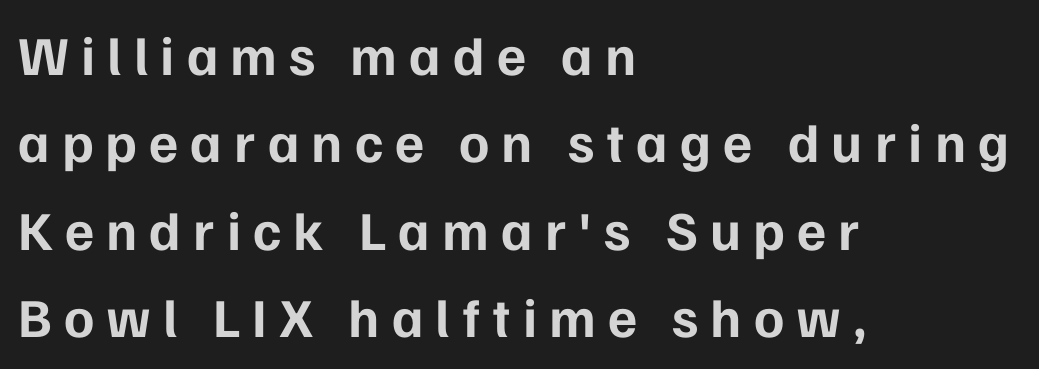
The image shows 55 px bold sans-serif type, upright; set left-aligned, normal line spacing (1.59x), unusually wide letter spacing (+0.22 em), not underlined; low stroke contrast and a medium x-height.
